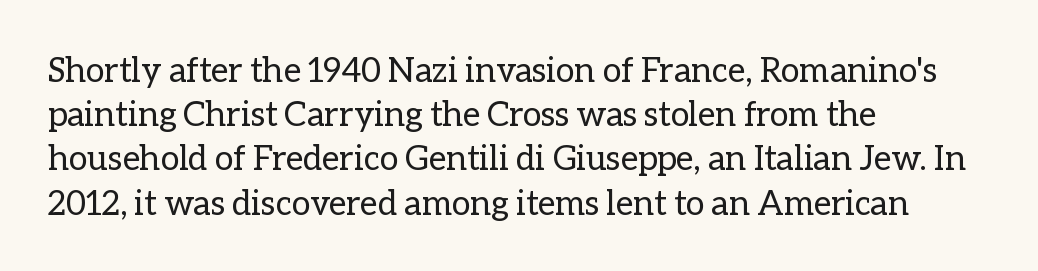
Q: Is the text bold? A: No.
Q: Is the text italic (slanted)? A: No, it is upright.
Q: Is the text underlined? A: No.
Q: How is the paragraph aligned? A: Left-aligned.
Q: Is the spacing between letters normal or unusually wide? A: Normal.
Q: Is the spacing between lines tight, normal or loose? A: Normal.
Q: Width (condensed, normal, or wide)? A: Normal.
Q: Stroke contrast? A: Low.
Q: x-height? A: Medium.
Q: Monospaced? A: No.
